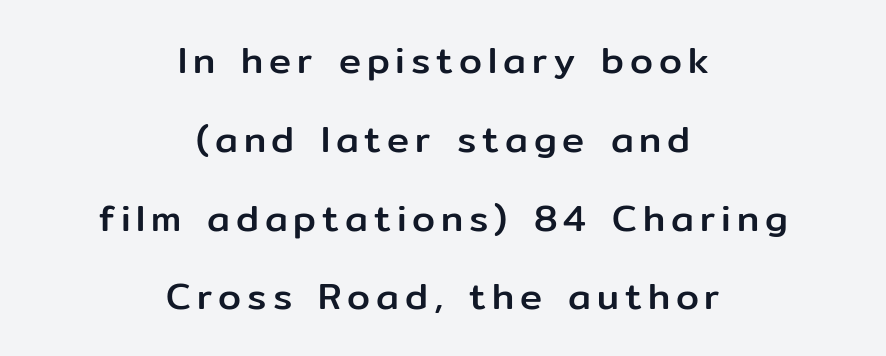
{"serif": "no", "italic": "no", "width": "normal", "stroke_contrast": "low", "x_height": "medium", "monospaced": "no", "underline": "no", "align": "center", "line_spacing": "loose", "line_spacing_ratio": 2.13, "glyph_px": 37}
